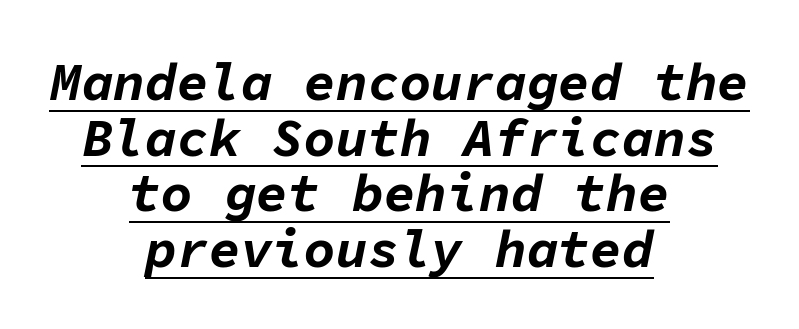
Q: Is the text bold? A: Yes.
Q: Is the text italic (slanted)? A: Yes, it leans right by about 11 degrees.
Q: Is the text underlined? A: Yes.
Q: How is the paragraph aligned? A: Centered.
Q: Is the spacing between letters normal or unusually wide? A: Normal.
Q: Is the spacing between lines tight, normal or loose? A: Tight.
Q: Width (condensed, normal, or wide)? A: Normal.
Q: Stroke contrast? A: Low.
Q: x-height? A: Medium.
Q: Monospaced? A: Yes.
